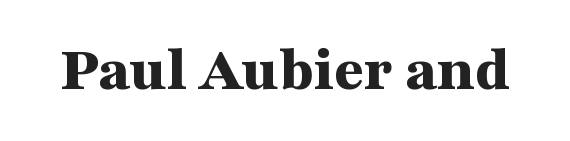
{"serif": "yes", "italic": "no", "bold": "yes", "weight": "bold", "width": "wide", "stroke_contrast": "medium", "x_height": "medium", "monospaced": "no", "underline": "no", "letter_spacing": "normal", "letter_spacing_em": 0.0, "glyph_px": 65}
